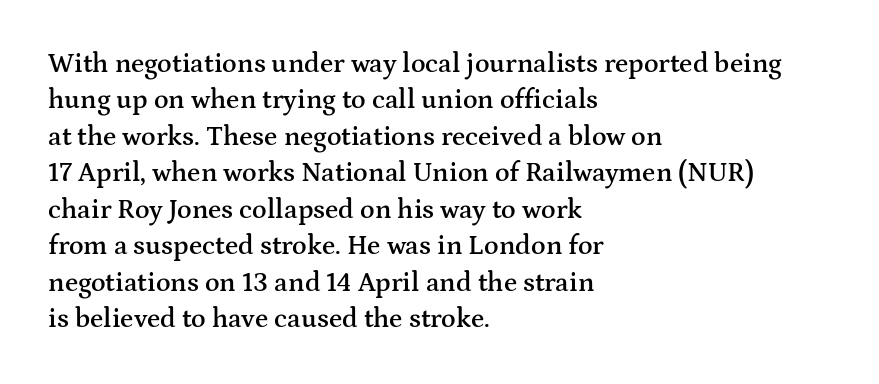
{"italic": "no", "bold": "semi", "underline": "no", "align": "left", "line_spacing": "normal", "line_spacing_ratio": 1.35, "letter_spacing": "normal", "letter_spacing_em": 0.0, "glyph_px": 27}
